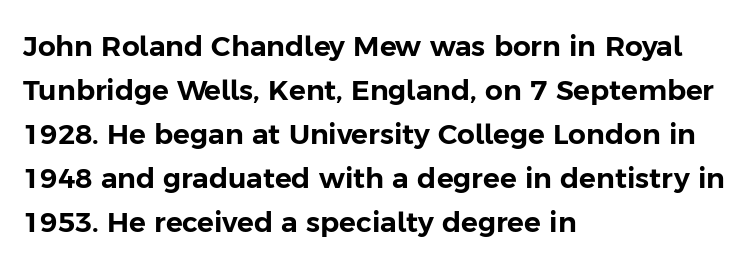
The image shows 28 px sans-serif type, upright; set left-aligned, normal line spacing (1.57x), normal letter spacing, not underlined; low stroke contrast and a medium x-height.
